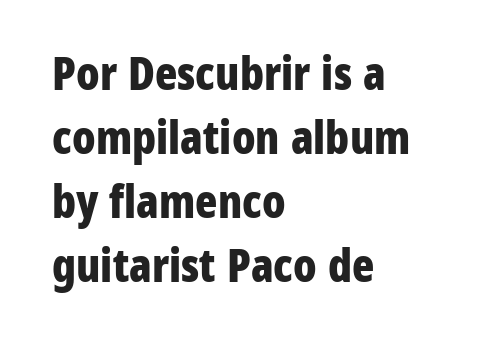
The image shows 46 px bold, condensed sans-serif type, upright; set left-aligned, normal line spacing (1.39x), normal letter spacing, not underlined; low stroke contrast and a medium x-height.
